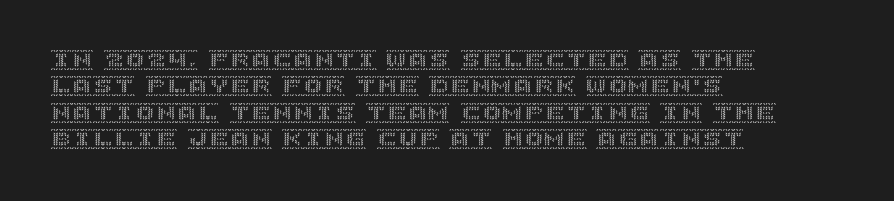
Is there much room between lines? A standard amount, neither cramped nor airy. The line texture is even and compact thanks to regular tracking. In terms of posture, this sample is upright. The paragraph has a hard left edge and a soft right edge. The strip under each line holds only bare page.
